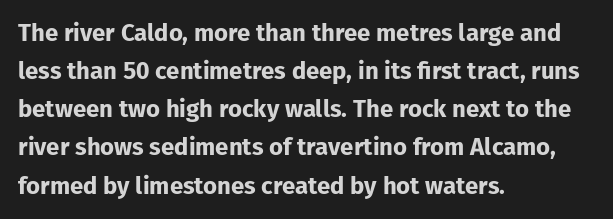
The image shows 24 px bold type, upright; set left-aligned, normal line spacing (1.59x), normal letter spacing, not underlined.
